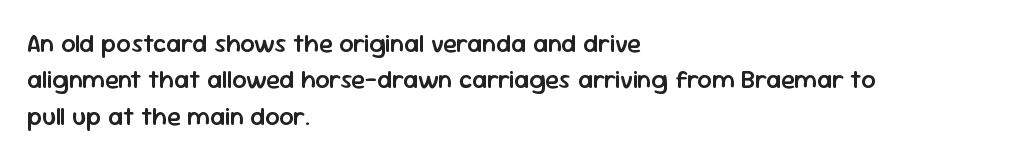
The image shows 25 px text type, upright; set left-aligned, normal line spacing (1.46x), normal letter spacing, not underlined.
